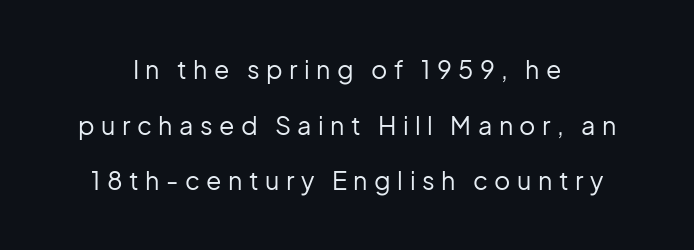
Q: Is the text bold? A: No.
Q: Is the text italic (slanted)? A: No, it is upright.
Q: Is the text underlined? A: No.
Q: Is the spacing between letters normal or unusually wide? A: Unusually wide.
Q: Is the spacing between lines tight, normal or loose? A: Loose.
